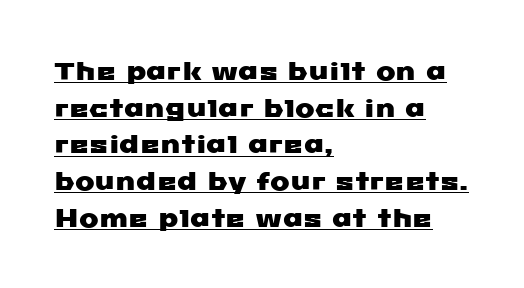
The image shows 26 px text type; set left-aligned, normal line spacing (1.41x), normal letter spacing, underlined.
